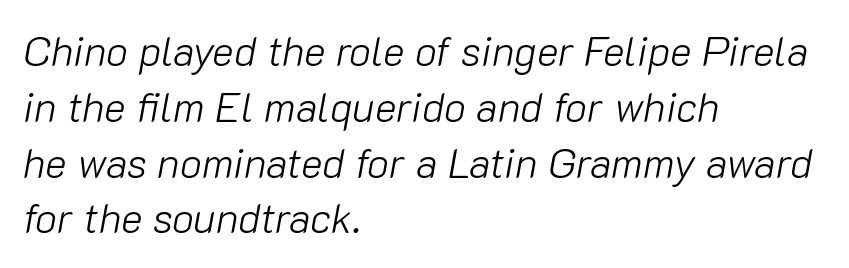
Note the varied advance widths — an 'i' is clearly narrower than an 'm'. Characters are canted at an angle relative to the baseline's perpendicular. The letters look calm and open, with moderate or lighter stems. Alignment: flush left. Baseline-to-baseline distance is the conventional proportion of letter height. Descenders are the only things crossing below the line.
